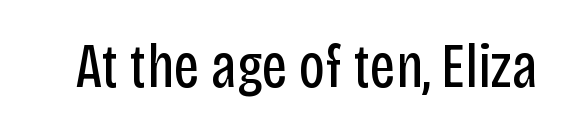
Nothing sits at the stroke ends, so this counts as sans-serif. Note the varied advance widths — an 'i' is clearly narrower than an 'm'. The rendering keeps characters at their native spacing. Clear beneath every line of the passage. A typesetter would mark this as roman, not italic.
